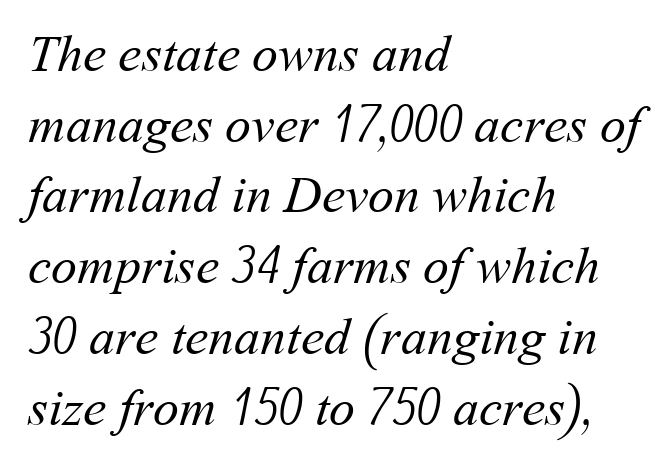
{"bold": "no", "weight": "regular", "width": "normal", "stroke_contrast": "medium", "x_height": "medium", "monospaced": "no", "underline": "no", "align": "left", "line_spacing": "normal", "line_spacing_ratio": 1.36, "letter_spacing": "normal", "letter_spacing_em": 0.0, "glyph_px": 52}
